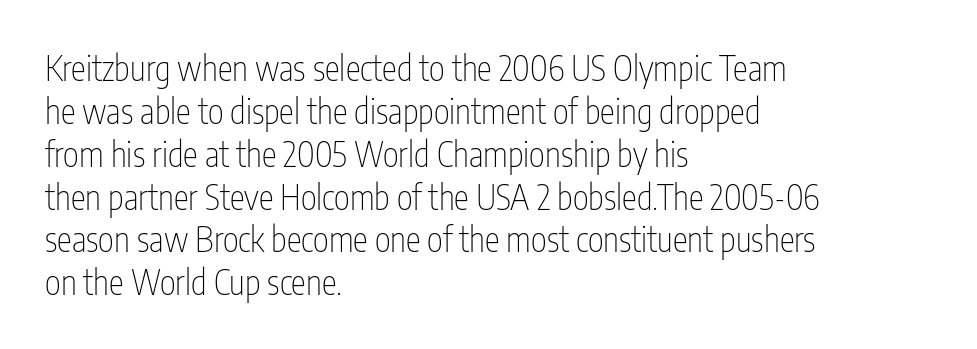
{"serif": "no", "italic": "no", "bold": "no", "weight": "thin", "width": "condensed", "stroke_contrast": "low", "x_height": "medium", "monospaced": "no", "underline": "no", "align": "left", "line_spacing": "normal", "line_spacing_ratio": 1.26, "letter_spacing": "normal", "letter_spacing_em": 0.0, "glyph_px": 34}
